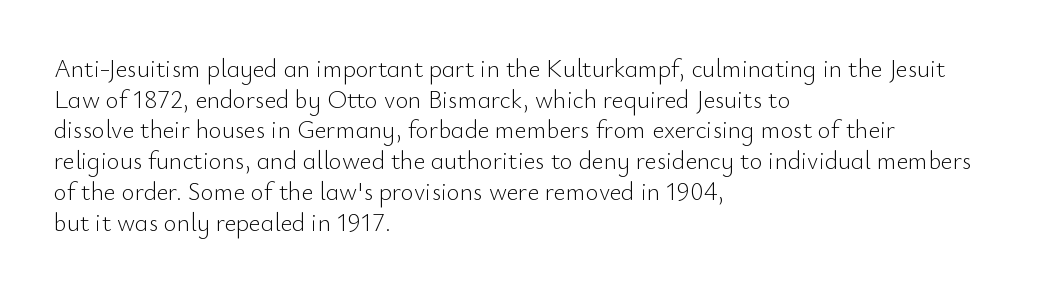
The image shows 25 px text type, upright; set left-aligned, line spacing 1.23x, normal letter spacing, not underlined.
